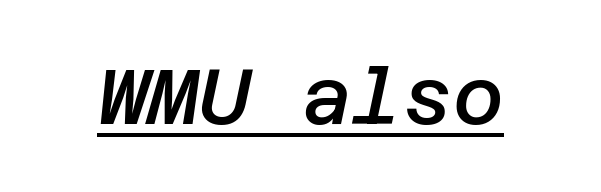
Q: Is the text bold? A: Semi-bold.
Q: Is the text italic (slanted)? A: Yes, it leans right by about 12 degrees.
Q: Is the text underlined? A: Yes.
Q: Is the spacing between letters normal or unusually wide? A: Normal.
Q: Width (condensed, normal, or wide)? A: Normal.
Q: Stroke contrast? A: Low.
Q: x-height? A: Large.
